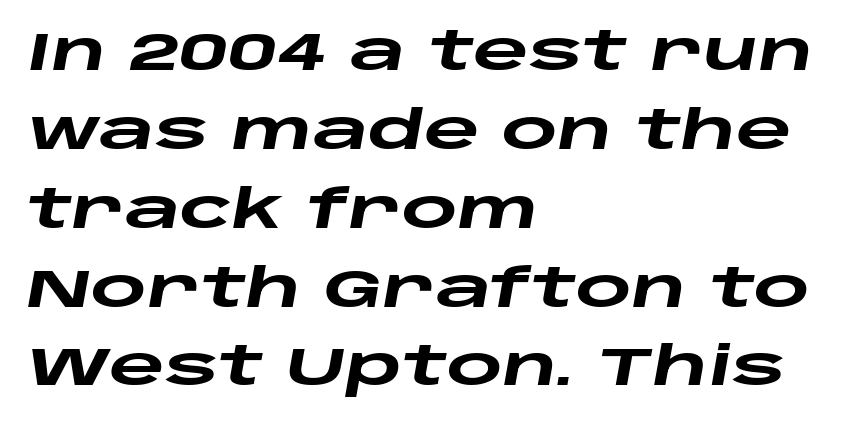
Q: Is the text bold? A: Yes.
Q: Is the text italic (slanted)? A: Yes, it leans right by about 10 degrees.
Q: Is the text underlined? A: No.
Q: How is the paragraph aligned? A: Left-aligned.
Q: Is the spacing between letters normal or unusually wide? A: Normal.
Q: Is the spacing between lines tight, normal or loose? A: Normal.
Q: Width (condensed, normal, or wide)? A: Wide.
Q: Stroke contrast? A: Low.
Q: x-height? A: Large.
Q: Monospaced? A: No.
